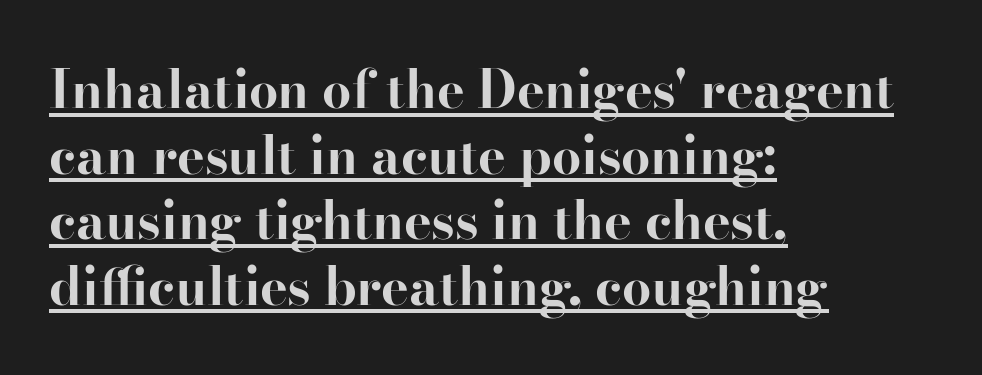
{"serif": "yes", "italic": "no", "bold": "yes", "weight": "bold", "width": "normal", "stroke_contrast": "high", "x_height": "small", "monospaced": "no", "underline": "yes", "align": "left", "line_spacing": "normal", "line_spacing_ratio": 1.26, "letter_spacing": "normal", "letter_spacing_em": 0.0, "glyph_px": 52}
